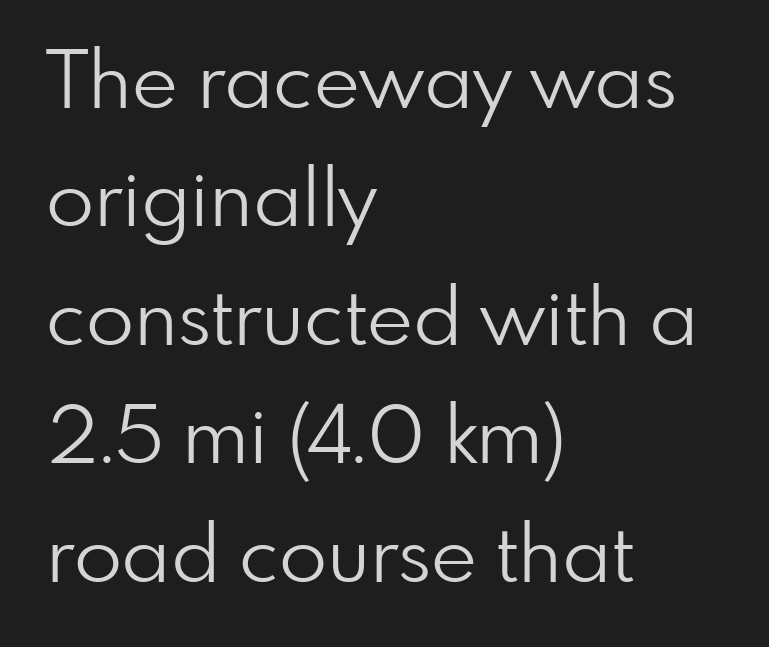
Q: Is the text bold? A: No.
Q: Is the text italic (slanted)? A: No, it is upright.
Q: Is the typeface a serif or a sans-serif typeface? A: Sans-serif.
Q: Is the text underlined? A: No.
Q: How is the paragraph aligned? A: Left-aligned.
Q: Is the spacing between letters normal or unusually wide? A: Normal.
Q: Is the spacing between lines tight, normal or loose? A: Normal.
Q: Width (condensed, normal, or wide)? A: Normal.
Q: Stroke contrast? A: Low.
Q: x-height? A: Small.
Q: Monospaced? A: No.
